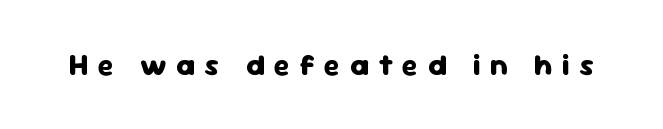
The image shows 30 px heavy sans-serif type, upright; set unusually wide letter spacing (+0.31 em), not underlined; low stroke contrast and a medium x-height.
